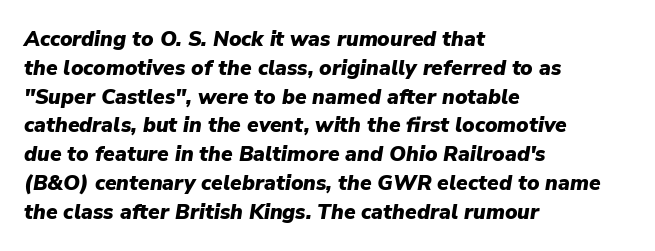
{"italic": "yes", "lean": "right", "slant_degrees": 9, "bold": "yes", "underline": "no", "align": "left", "line_spacing": "normal", "line_spacing_ratio": 1.37, "letter_spacing": "normal", "letter_spacing_em": 0.0, "glyph_px": 21}
